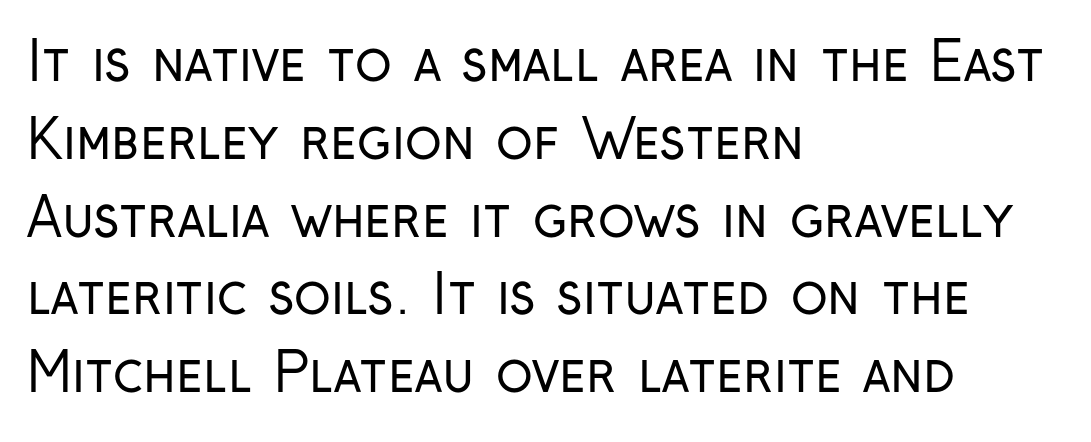
{"serif": "no", "italic": "no", "bold": "no", "weight": "regular", "width": "condensed", "stroke_contrast": "low", "x_height": "medium", "monospaced": "no", "underline": "no", "align": "left", "line_spacing": "normal", "line_spacing_ratio": 1.44, "letter_spacing": "normal", "letter_spacing_em": 0.0, "glyph_px": 54}
